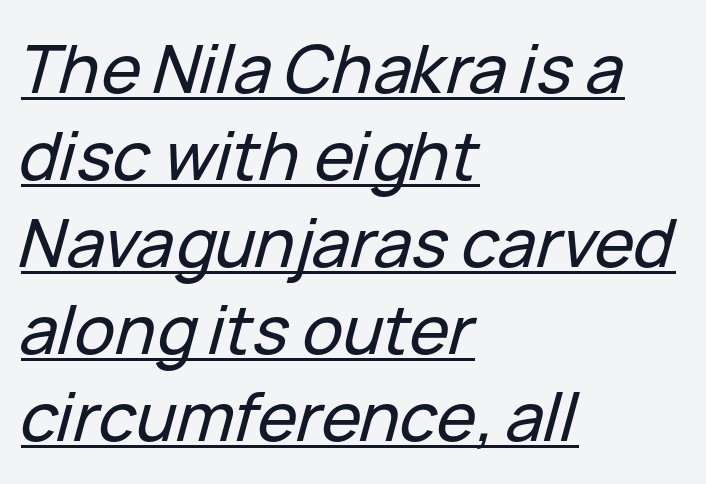
The image shows 67 px text type, italic (leaning right); set left-aligned, normal line spacing (1.3x), normal letter spacing, underlined; low stroke contrast and a medium x-height.
